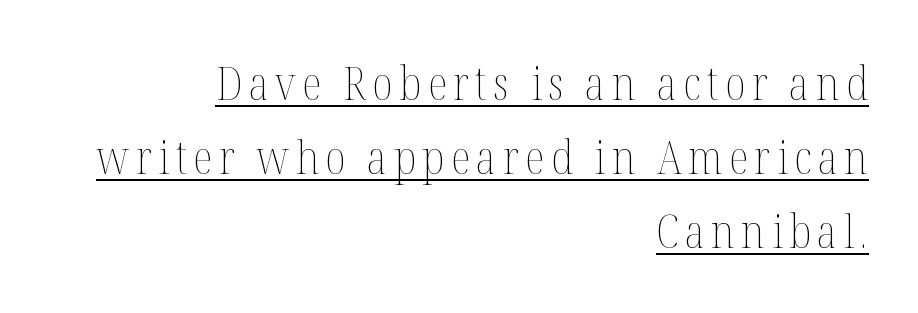
Ascenders rise straight up at ninety degrees. This is underlined copy, the kind a proofreader might mark for attention. Honestly, the row spacing looks completely unremarkable. A student would call this right alignment; a typographer would say flush right, rag left.
